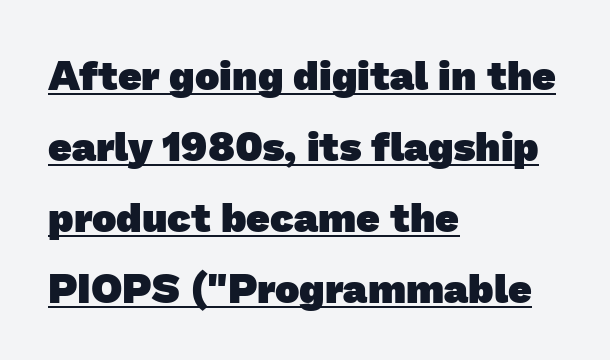
Q: Is the text bold? A: Yes.
Q: Is the typeface a serif or a sans-serif typeface? A: Sans-serif.
Q: Is the text underlined? A: Yes.
Q: How is the paragraph aligned? A: Left-aligned.
Q: Is the spacing between letters normal or unusually wide? A: Normal.
Q: Width (condensed, normal, or wide)? A: Normal.
Q: Stroke contrast? A: Low.
Q: x-height? A: Medium.
Q: Monospaced? A: No.
